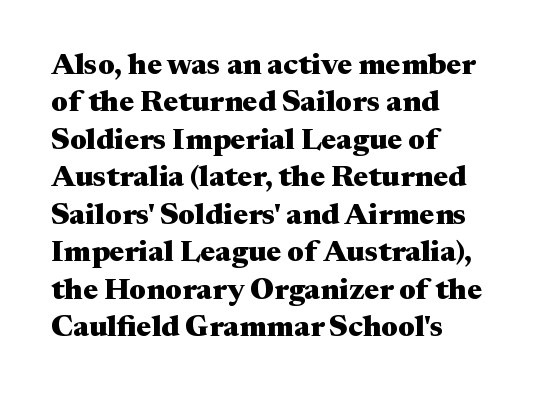
Q: Is the text bold? A: Yes.
Q: Is the text italic (slanted)? A: No, it is upright.
Q: Is the typeface a serif or a sans-serif typeface? A: Serif.
Q: Is the text underlined? A: No.
Q: How is the paragraph aligned? A: Left-aligned.
Q: Is the spacing between letters normal or unusually wide? A: Normal.
Q: Is the spacing between lines tight, normal or loose? A: Normal.
Q: Width (condensed, normal, or wide)? A: Wide.
Q: Stroke contrast? A: Medium.
Q: x-height? A: Medium.
Q: Monospaced? A: No.
